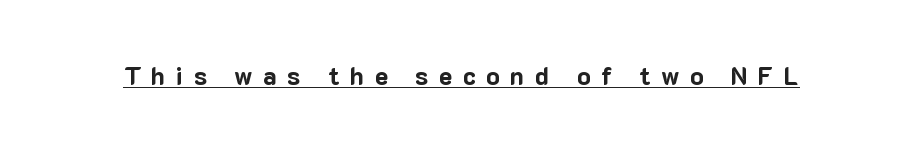
How heavy is the stroke? Heavy — this is a bold. Quick note: not italic, upright. Has an underline been added? It has. Students, note that the glyphs here are deliberately spaced far apart.
